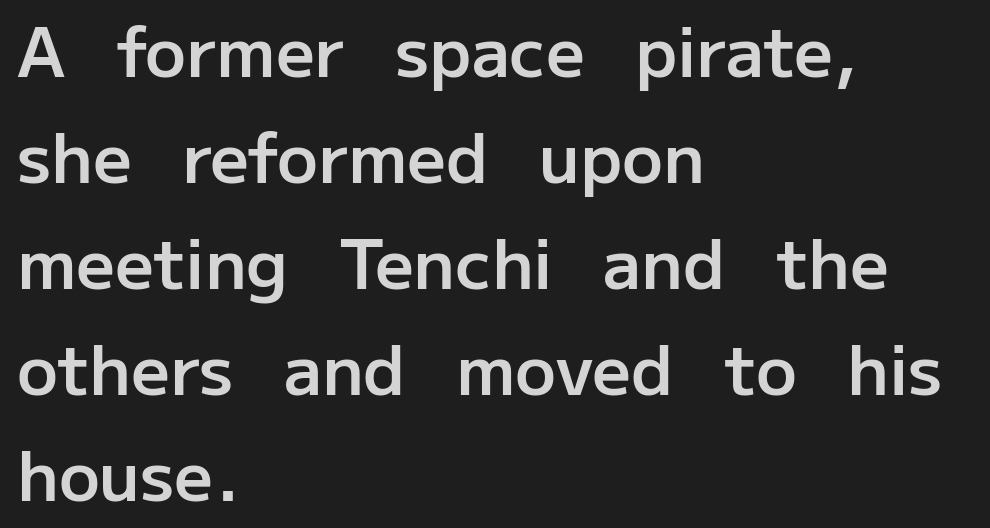
The image shows 68 px semibold sans-serif type, upright; set left-aligned, normal line spacing (1.56x), normal letter spacing, not underlined; low stroke contrast and a medium x-height.
